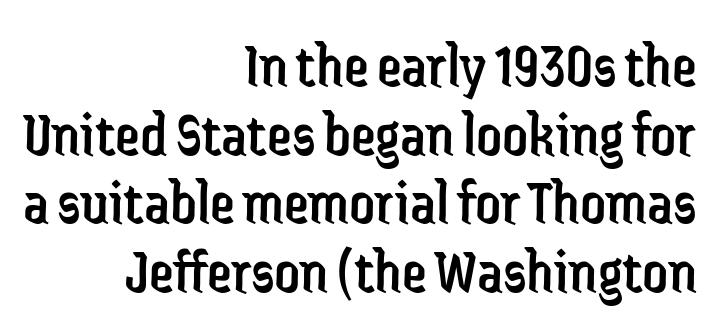
The image shows 63 px regular-weight, condensed sans-serif type, upright; set right-aligned, tight line spacing (1.09x), normal letter spacing, not underlined; low stroke contrast and a medium x-height.
